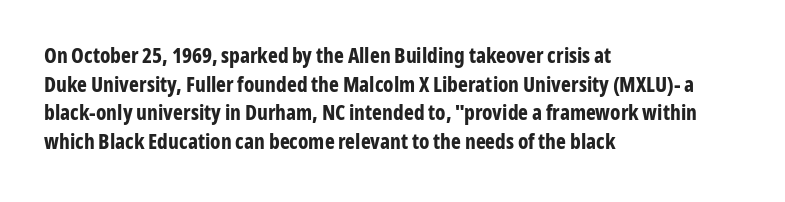
Notice how descenders clear the ascenders below comfortably — that's standard leading. Clear beneath every line of the passage. These lines are set flush left with a ragged right edge. The type sits square on the baseline with zero lean. Each word holds together tightly as a unit, with standard inter-letter gaps.
